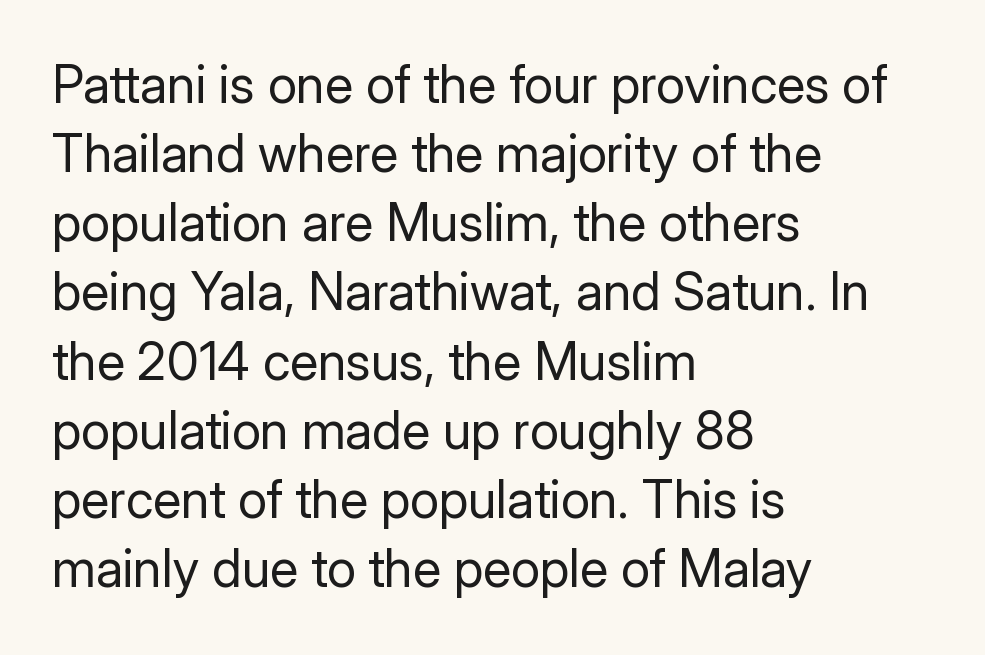
{"serif": "no", "italic": "no", "bold": "no", "weight": "regular", "width": "normal", "stroke_contrast": "low", "x_height": "medium", "monospaced": "no", "underline": "no", "align": "left", "line_spacing": "normal", "line_spacing_ratio": 1.33, "letter_spacing": "normal", "letter_spacing_em": 0.0, "glyph_px": 52}
